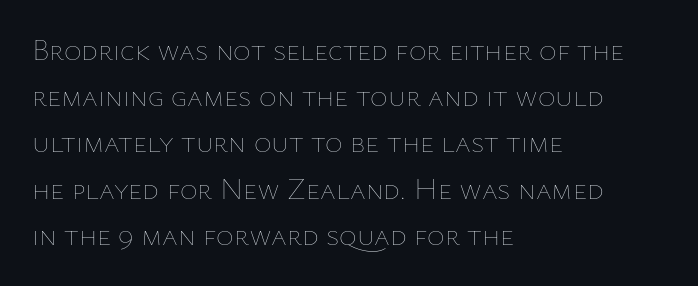
{"italic": "no", "bold": "no", "weight": "thin", "width": "normal", "stroke_contrast": "low", "x_height": "medium", "monospaced": "no", "underline": "no", "align": "left", "line_spacing": "normal", "line_spacing_ratio": 1.54, "letter_spacing": "normal", "letter_spacing_em": 0.0, "glyph_px": 30}
